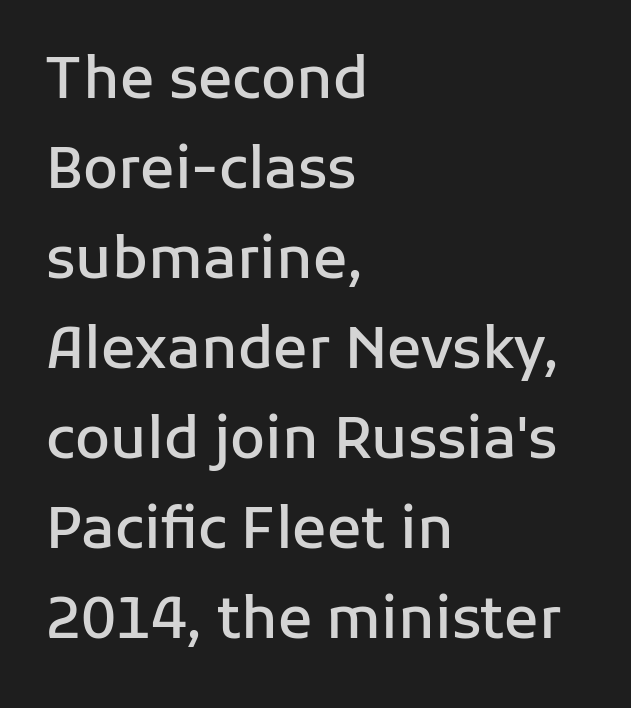
The image shows 57 px semibold sans-serif type, upright; set left-aligned, normal line spacing (1.58x), normal letter spacing, not underlined; low stroke contrast and a medium x-height.
